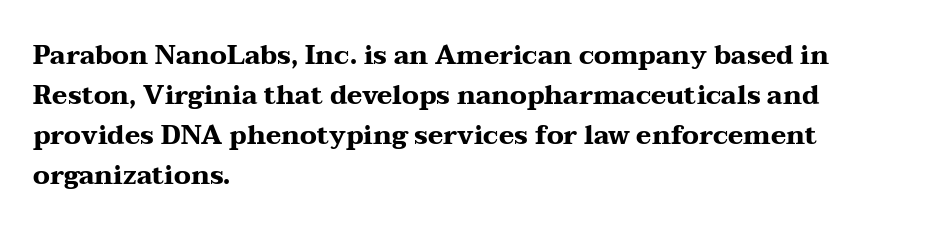
The image shows 26 px bold type, upright; set left-aligned, normal line spacing (1.54x), normal letter spacing, not underlined.
